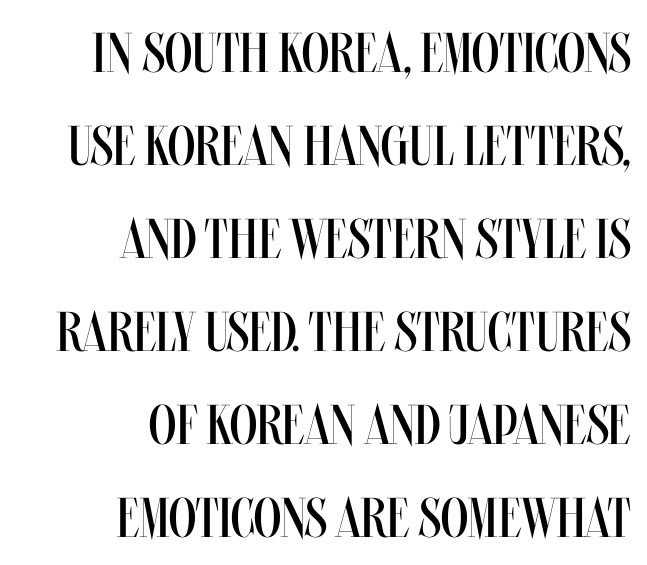
The image shows 56 px regular-weight, condensed type, upright; set right-aligned, normal line spacing (1.66x), normal letter spacing, not underlined; medium stroke contrast and a large x-height.
